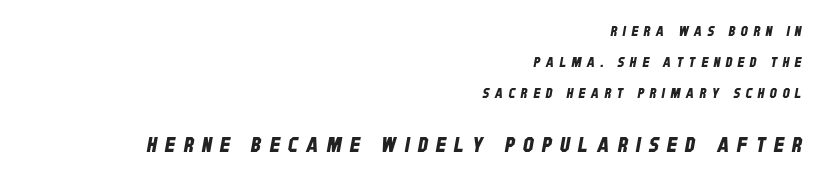
{"underline": "no", "align": "right", "line_spacing": "loose", "line_spacing_ratio": 2.22, "letter_spacing": "wide", "letter_spacing_em": 0.4, "larger_block": "second", "size_ratio": 1.5, "glyph_px": 21}
